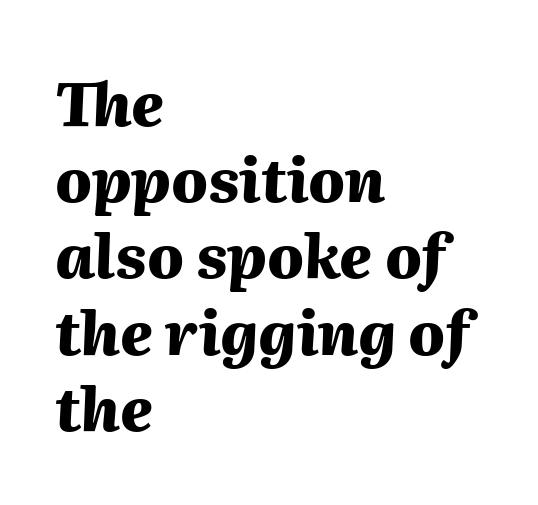
Would a proofreader flag this as italicized? Yes. Short note: letters normally spaced. The glyphs are unaccompanied by any horizontal stroke below them. Typographic density is high because the face is bold. Each letter keeps its own natural width here, so spacing adapts to shape. The rows are spaced the way most documents space them.
